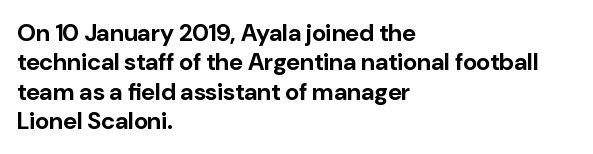
{"italic": "no", "bold": "yes", "underline": "no", "align": "left", "line_spacing_ratio": 1.22, "letter_spacing": "normal", "letter_spacing_em": 0.0, "glyph_px": 24}
